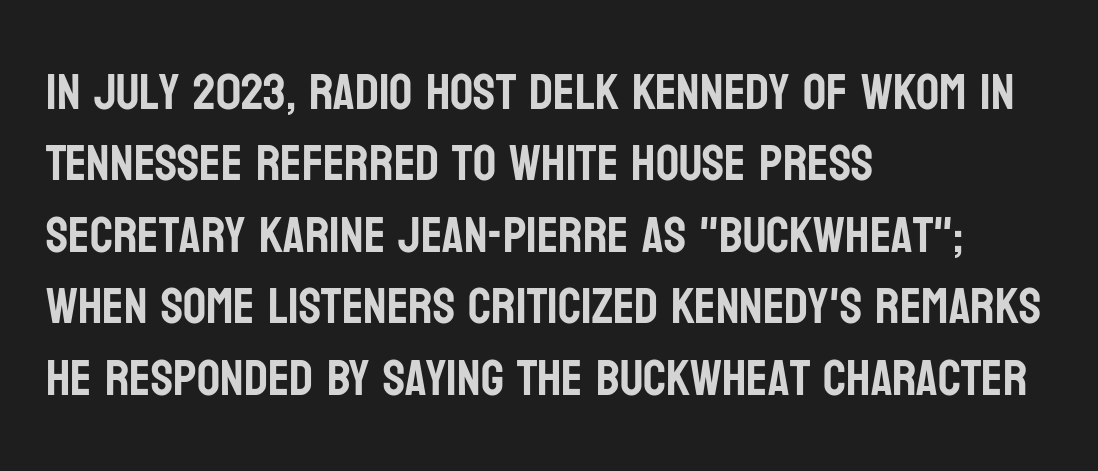
The image shows 51 px condensed sans-serif type, upright; set left-aligned, normal line spacing (1.4x), normal letter spacing, not underlined; low stroke contrast and a large x-height.
